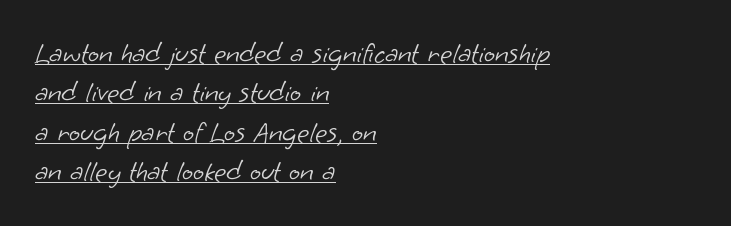
The image shows 29 px light sans-serif type; set left-aligned, normal line spacing (1.36x), normal letter spacing, underlined; low stroke contrast and a small x-height.
